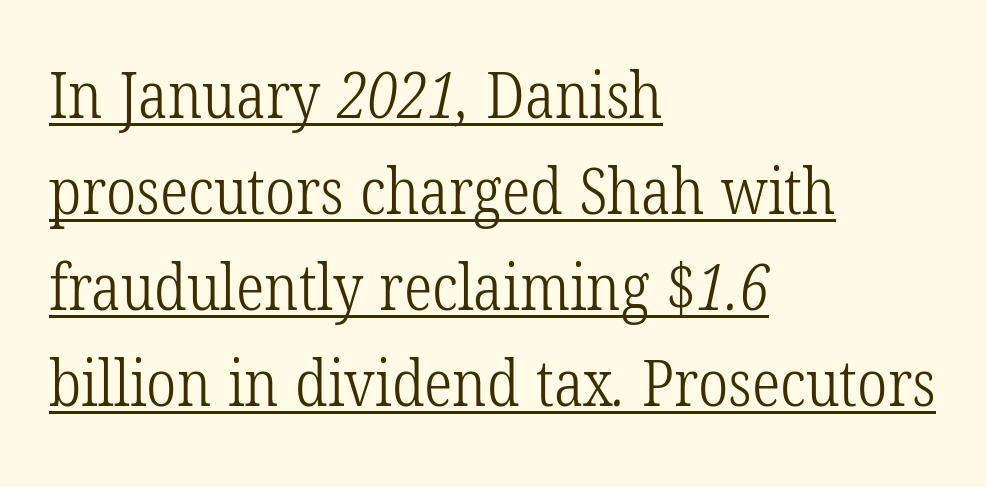
Q: Is the text bold? A: No.
Q: Is the typeface a serif or a sans-serif typeface? A: Serif.
Q: Is the text underlined? A: Yes.
Q: How is the paragraph aligned? A: Left-aligned.
Q: Is the spacing between letters normal or unusually wide? A: Normal.
Q: Is the spacing between lines tight, normal or loose? A: Normal.
Q: Width (condensed, normal, or wide)? A: Condensed.
Q: Stroke contrast? A: Low.
Q: x-height? A: Medium.
Q: Monospaced? A: No.
